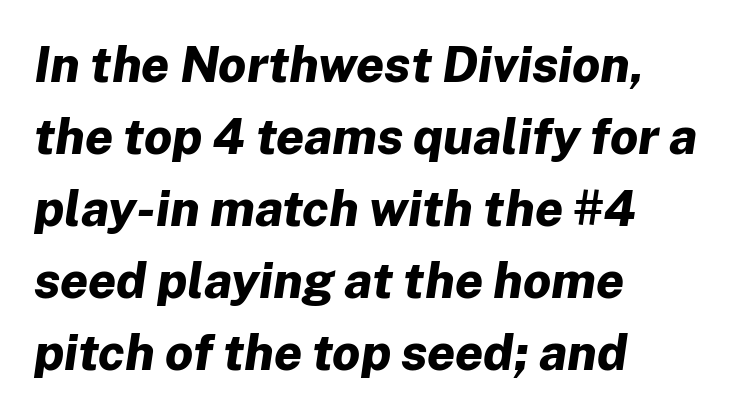
Evenly set lines give the paragraph a standard silhouette. Varying glyph widths throughout — classic text-font behaviour. Each row of text sits above clean, open space. The typesetter chose a ragged-right arrangement here. Typographic density is high because the face is bold. Italic: yes, the glyphs are oblique.
